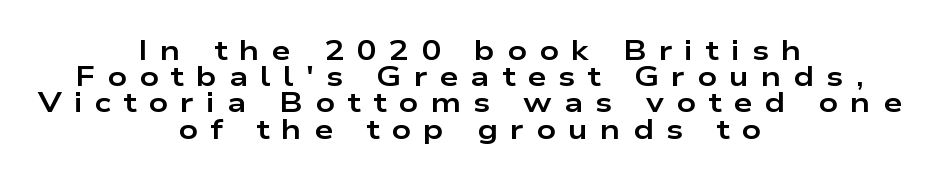
The image shows 27 px bold type, upright; set centered, tight line spacing (0.97x), unusually wide letter spacing (+0.45 em), not underlined.
